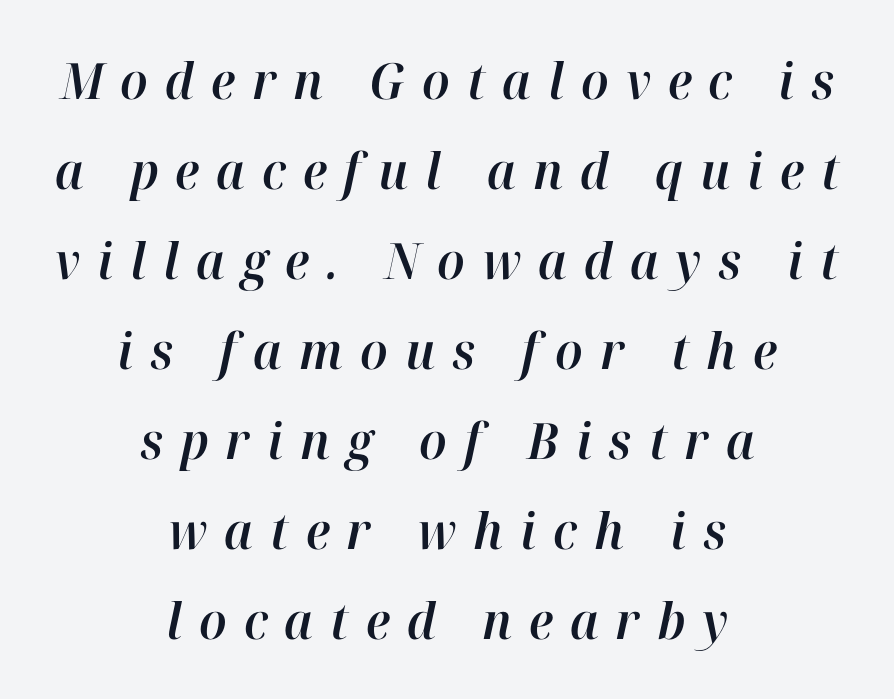
{"italic": "yes", "lean": "right", "slant_degrees": 12, "width": "normal", "stroke_contrast": "high", "x_height": "medium", "monospaced": "no", "underline": "no", "align": "center", "line_spacing_ratio": 1.8, "letter_spacing": "wide", "letter_spacing_em": 0.34, "glyph_px": 50}
